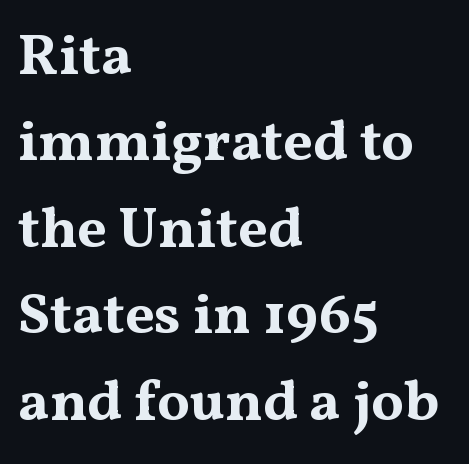
{"serif": "yes", "italic": "no", "bold": "yes", "weight": "bold", "width": "wide", "stroke_contrast": "medium", "x_height": "medium", "monospaced": "no", "underline": "no", "align": "left", "line_spacing": "normal", "line_spacing_ratio": 1.49, "letter_spacing": "normal", "letter_spacing_em": 0.0, "glyph_px": 58}
